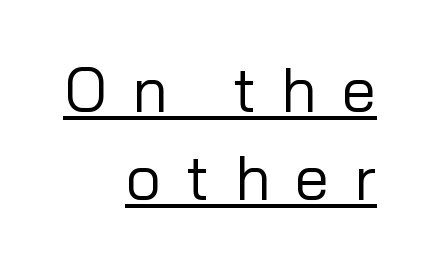
The typesetting does not lean heavy: it is not bold. Summary of vertical rhythm: regular, with standard interline spacing. Are there feet on the stems? There aren't — it's a sans. Horizontally, the lines are justified to the trailing edge only. Spacing between characters has been opened up far beyond the box default. Character widths vary here, with narrow letters taking less room than wide ones.
